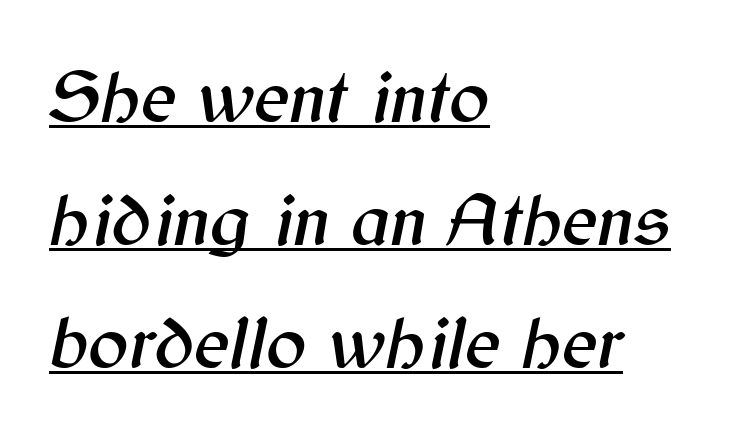
The image shows 75 px text type, italic (leaning right); set left-aligned, normal line spacing (1.64x), normal letter spacing, underlined; medium stroke contrast and a medium x-height.
